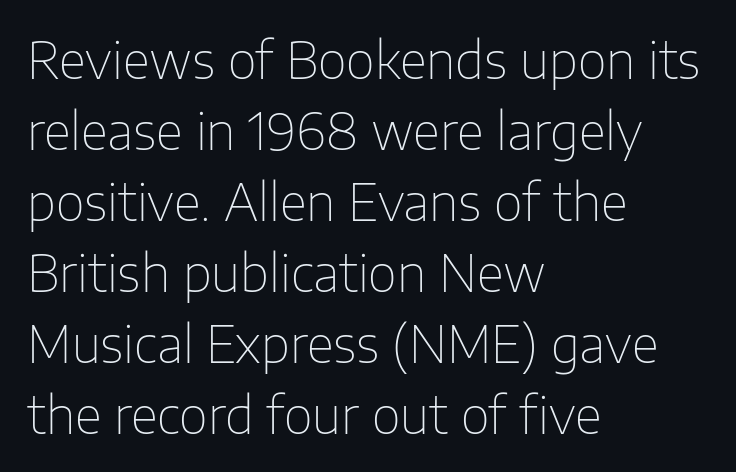
The ragged edge is on the right, which tells us the setting is flush left. Each letter keeps its own natural width here, so spacing adapts to shape. These lines are composed in type without serifs. If you measured baseline to baseline, you'd find a middling distance. Characters follow at the spacing the type designer built in. Heft: none added — not bold.
